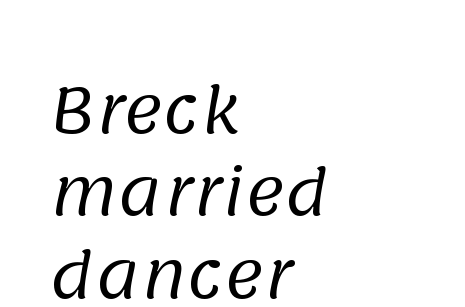
Q: Is the text bold? A: No.
Q: Is the typeface a serif or a sans-serif typeface? A: Sans-serif.
Q: Is the text underlined? A: No.
Q: How is the paragraph aligned? A: Left-aligned.
Q: Is the spacing between letters normal or unusually wide? A: Normal.
Q: Is the spacing between lines tight, normal or loose? A: Normal.
Q: Width (condensed, normal, or wide)? A: Normal.
Q: Stroke contrast? A: Low.
Q: x-height? A: Large.
Q: Monospaced? A: No.
